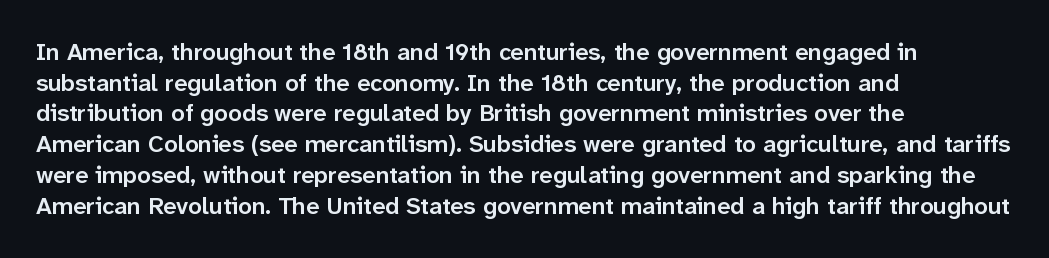
Each word holds together tightly as a unit, with standard inter-letter gaps. Check the space under the baseline: it is left empty. The paragraph has a hard left edge and a soft right edge. Posture: straight, roman, zero tilt. The vertical gap from one line to the next is medium. Notice the strokes are somewhat thickened but not fully heavy: this is a semibold.
